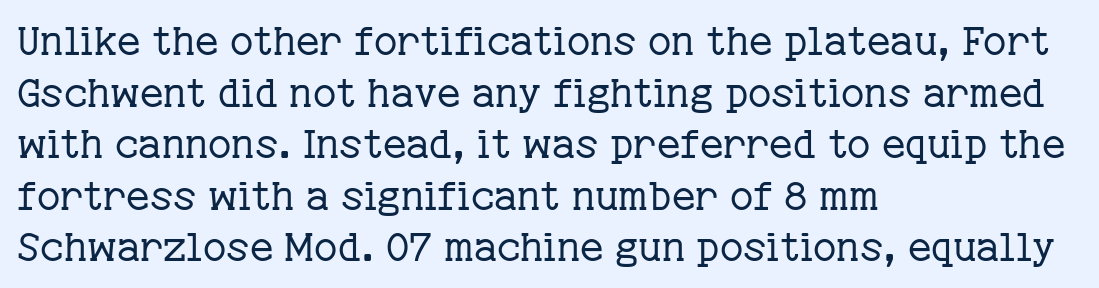
Q: Is the text bold? A: No.
Q: Is the text italic (slanted)? A: No, it is upright.
Q: Is the typeface a serif or a sans-serif typeface? A: Serif.
Q: Is the text underlined? A: No.
Q: How is the paragraph aligned? A: Left-aligned.
Q: Is the spacing between letters normal or unusually wide? A: Normal.
Q: Is the spacing between lines tight, normal or loose? A: Normal.
Q: Width (condensed, normal, or wide)? A: Normal.
Q: Stroke contrast? A: Low.
Q: x-height? A: Medium.
Q: Monospaced? A: No.
